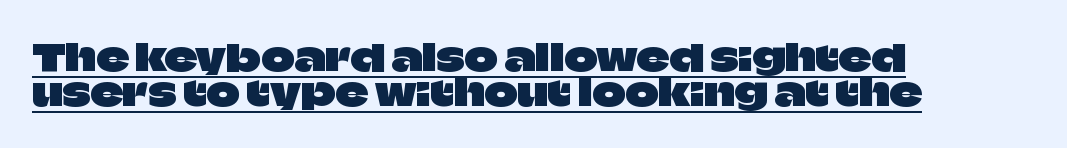
Q: Is the text italic (slanted)? A: No, it is upright.
Q: Is the typeface a serif or a sans-serif typeface? A: Sans-serif.
Q: Is the text underlined? A: Yes.
Q: How is the paragraph aligned? A: Left-aligned.
Q: Is the spacing between letters normal or unusually wide? A: Normal.
Q: Is the spacing between lines tight, normal or loose? A: Tight.
Q: Width (condensed, normal, or wide)? A: Normal.
Q: Stroke contrast? A: Low.
Q: x-height? A: Large.
Q: Monospaced? A: No.
